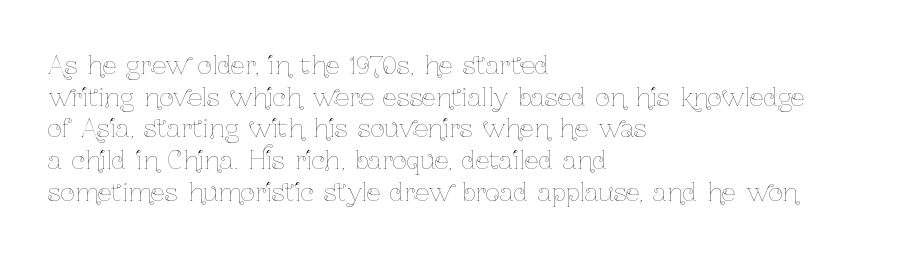
{"italic": "no", "bold": "no", "underline": "no", "align": "left", "line_spacing": "normal", "line_spacing_ratio": 1.27, "letter_spacing": "normal", "letter_spacing_em": 0.0, "glyph_px": 25}
